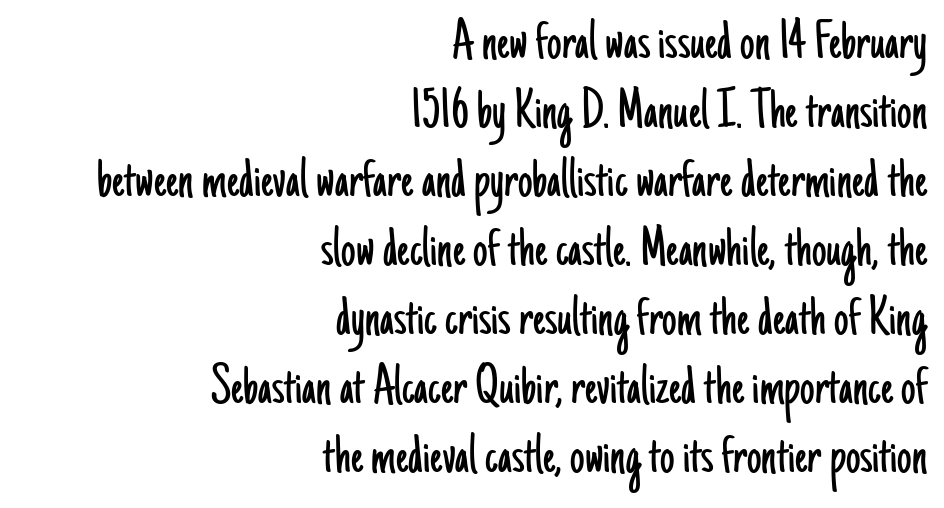
Q: Is the text bold? A: No.
Q: Is the text italic (slanted)? A: No, it is upright.
Q: Is the typeface a serif or a sans-serif typeface? A: Sans-serif.
Q: Is the text underlined? A: No.
Q: How is the paragraph aligned? A: Right-aligned.
Q: Is the spacing between letters normal or unusually wide? A: Normal.
Q: Width (condensed, normal, or wide)? A: Condensed.
Q: Stroke contrast? A: Low.
Q: x-height? A: Small.
Q: Monospaced? A: No.
